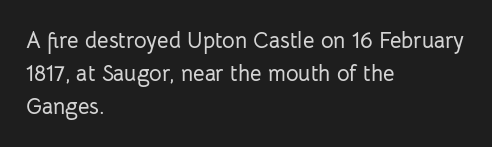
{"italic": "no", "underline": "no", "align": "left", "line_spacing": "normal", "line_spacing_ratio": 1.5, "letter_spacing": "normal", "letter_spacing_em": 0.0, "glyph_px": 22}
